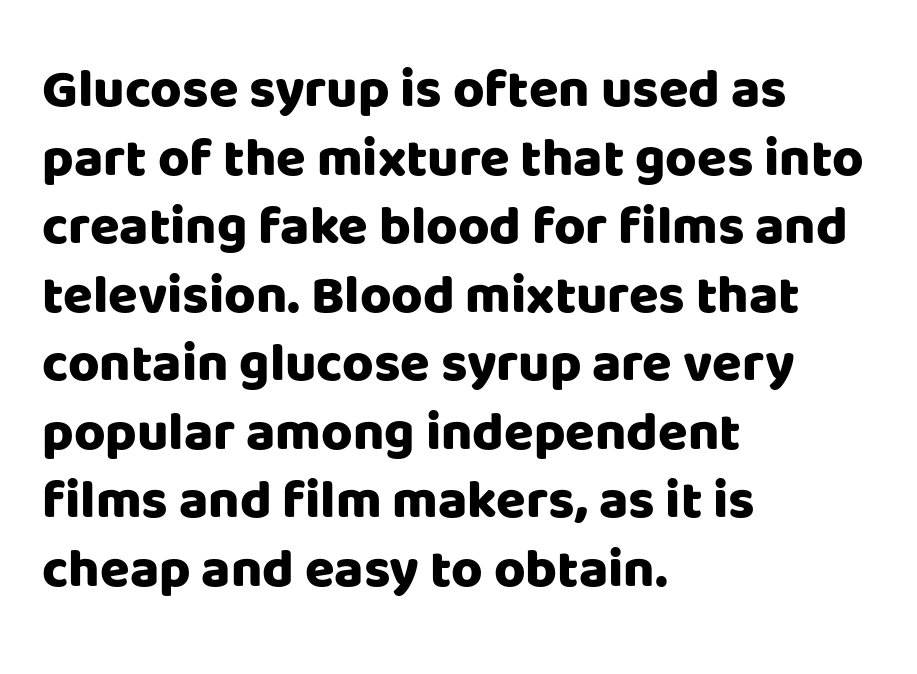
Q: Is the text bold? A: Yes.
Q: Is the text italic (slanted)? A: No, it is upright.
Q: Is the typeface a serif or a sans-serif typeface? A: Sans-serif.
Q: Is the text underlined? A: No.
Q: How is the paragraph aligned? A: Left-aligned.
Q: Is the spacing between letters normal or unusually wide? A: Normal.
Q: Is the spacing between lines tight, normal or loose? A: Normal.
Q: Width (condensed, normal, or wide)? A: Normal.
Q: Stroke contrast? A: Low.
Q: x-height? A: Large.
Q: Monospaced? A: No.
